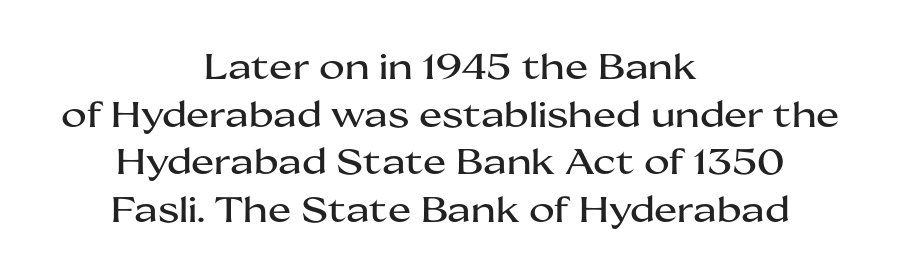
{"italic": "no", "width": "wide", "stroke_contrast": "medium", "x_height": "medium", "monospaced": "no", "underline": "no", "align": "center", "line_spacing": "normal", "line_spacing_ratio": 1.36, "letter_spacing": "normal", "letter_spacing_em": 0.0, "glyph_px": 35}
